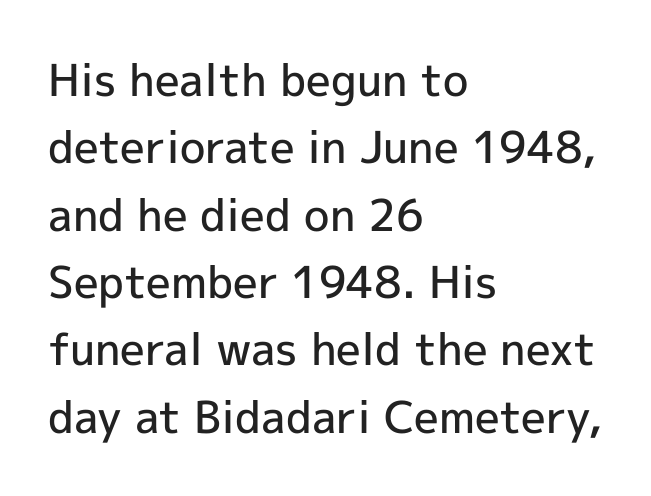
Every row of glyphs begins at an identical x-position on the left. Reading down the column, the eye jumps a familiar distance to each next line. Check where the strokes stop: nothing finishes them off — pure sans. Descenders are the only things crossing below the line. Notice the strokes are somewhat thickened but not fully heavy: this is a semibold.
